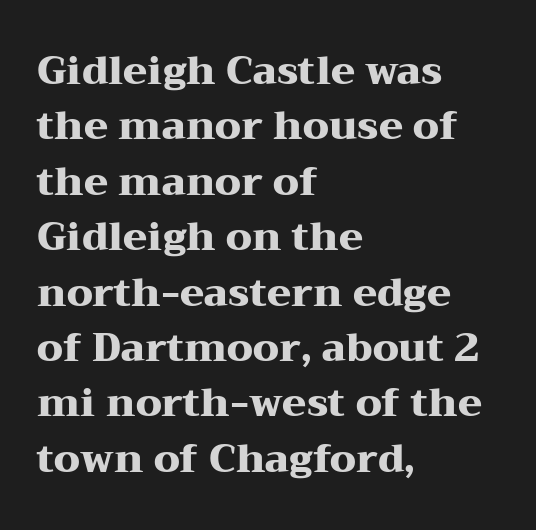
{"serif": "yes", "italic": "no", "bold": "yes", "weight": "heavy", "width": "wide", "stroke_contrast": "medium", "x_height": "medium", "monospaced": "no", "underline": "no", "align": "left", "line_spacing": "normal", "line_spacing_ratio": 1.42, "letter_spacing": "normal", "letter_spacing_em": 0.0, "glyph_px": 39}
